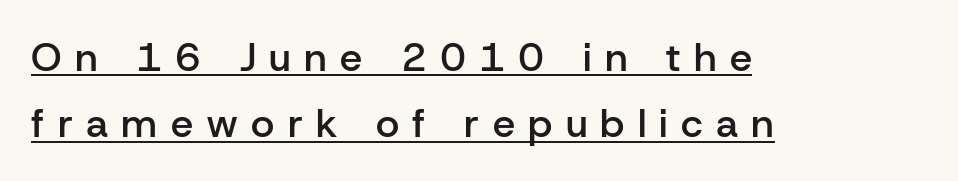
Q: Is the text bold? A: Semi-bold.
Q: Is the text italic (slanted)? A: No, it is upright.
Q: Is the typeface a serif or a sans-serif typeface? A: Sans-serif.
Q: Is the text underlined? A: Yes.
Q: How is the paragraph aligned? A: Left-aligned.
Q: Is the spacing between letters normal or unusually wide? A: Unusually wide.
Q: Is the spacing between lines tight, normal or loose? A: Normal.
Q: Width (condensed, normal, or wide)? A: Normal.
Q: Stroke contrast? A: Low.
Q: x-height? A: Medium.
Q: Monospaced? A: No.
